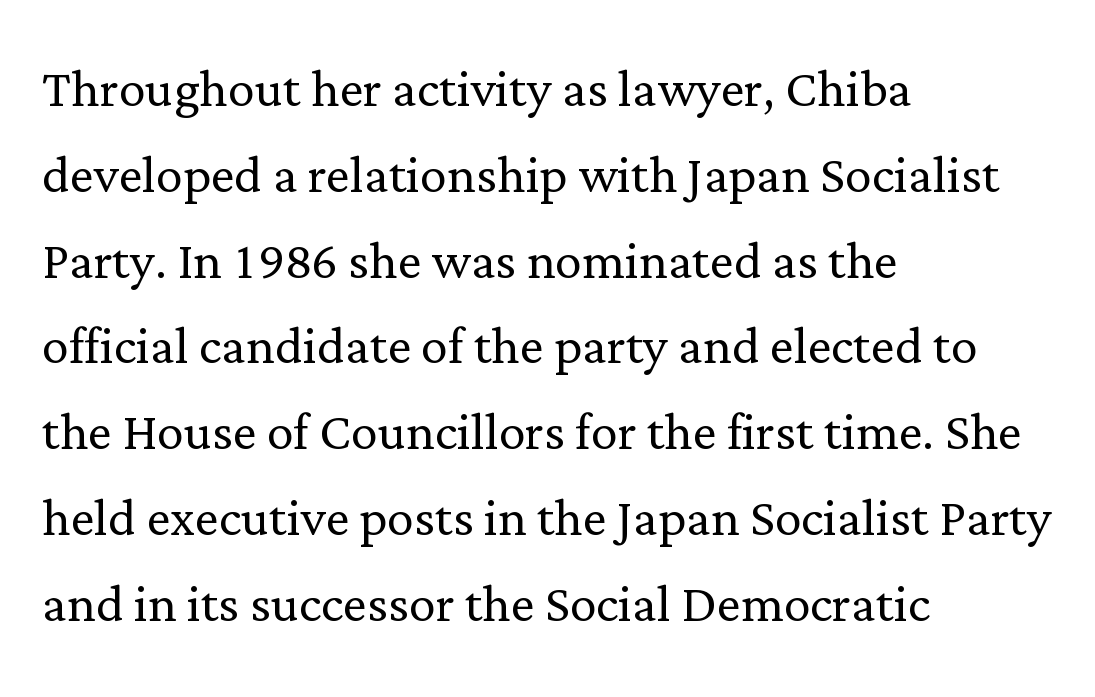
A bare baseline throughout the passage. This is serif lettering, the kind often seen in printed books. This rendering uses left alignment, leaving the right contour irregular. Posture: upright roman. Stroke mass is kept to a normal reading level or below. Honestly, the row spacing looks completely unremarkable.
